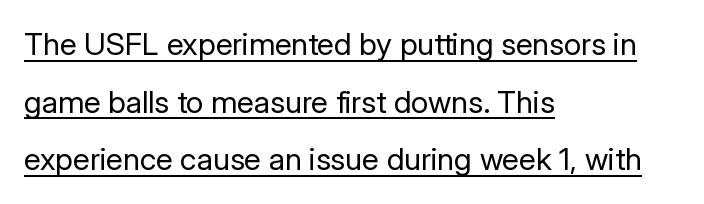
{"serif": "no", "italic": "no", "bold": "no", "weight": "regular", "width": "normal", "stroke_contrast": "low", "x_height": "medium", "monospaced": "no", "underline": "yes", "align": "left", "line_spacing_ratio": 1.86, "letter_spacing": "normal", "letter_spacing_em": 0.0, "glyph_px": 31}
